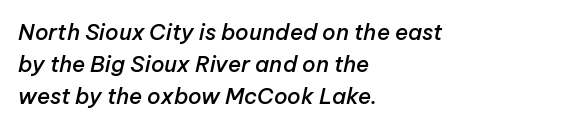
Q: Is the text bold? A: Semi-bold.
Q: Is the text italic (slanted)? A: Yes, it leans right by about 12 degrees.
Q: Is the text underlined? A: No.
Q: How is the paragraph aligned? A: Left-aligned.
Q: Is the spacing between letters normal or unusually wide? A: Normal.
Q: Is the spacing between lines tight, normal or loose? A: Normal.
